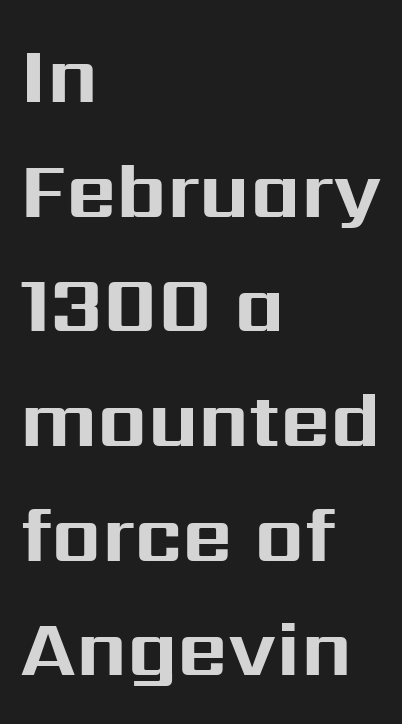
Q: Is the text bold? A: Yes.
Q: Is the text italic (slanted)? A: No, it is upright.
Q: Is the typeface a serif or a sans-serif typeface? A: Sans-serif.
Q: Is the text underlined? A: No.
Q: How is the paragraph aligned? A: Left-aligned.
Q: Is the spacing between letters normal or unusually wide? A: Normal.
Q: Is the spacing between lines tight, normal or loose? A: Normal.
Q: Width (condensed, normal, or wide)? A: Normal.
Q: Stroke contrast? A: Medium.
Q: x-height? A: Medium.
Q: Monospaced? A: No.
